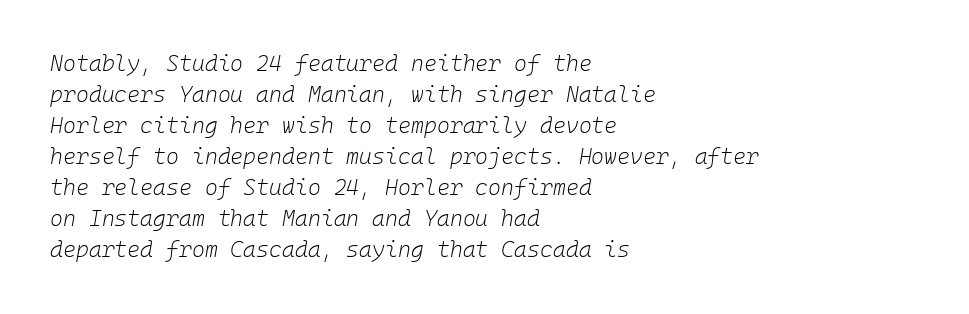
Every row of glyphs begins at an identical x-position on the left. Vertical spacing — default. Rule under the text: the space is simply empty. Tracking value appears to be zero — textbook default spacing.
